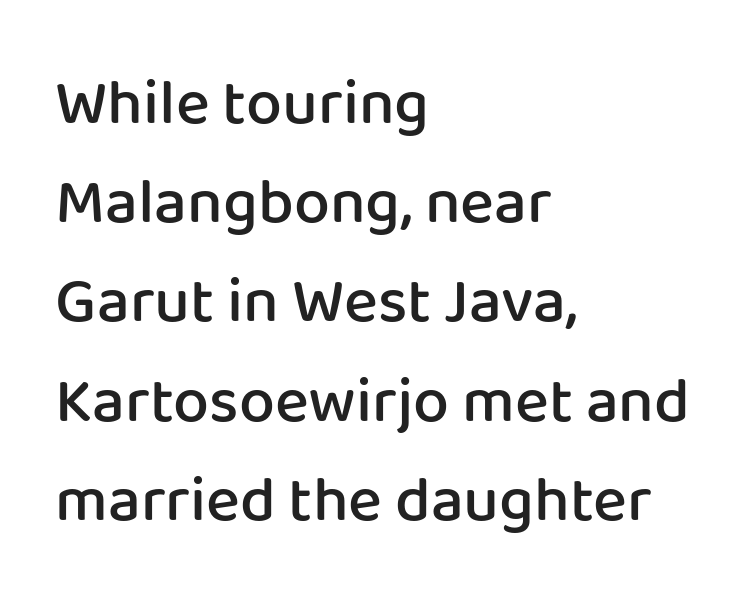
{"serif": "no", "italic": "no", "bold": "semi", "weight": "semibold", "width": "normal", "stroke_contrast": "low", "x_height": "medium", "monospaced": "no", "underline": "no", "align": "left", "line_spacing": "normal", "line_spacing_ratio": 1.55, "letter_spacing": "normal", "letter_spacing_em": 0.0, "glyph_px": 64}
